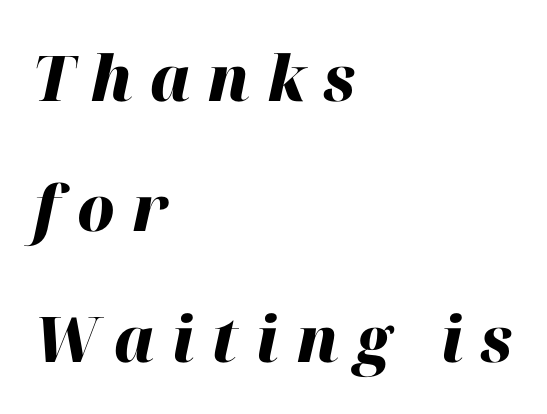
The image shows 63 px heavy type, italic (leaning right); set left-aligned, loose line spacing (2.07x), unusually wide letter spacing (+0.27 em), not underlined; high stroke contrast and a medium x-height.
